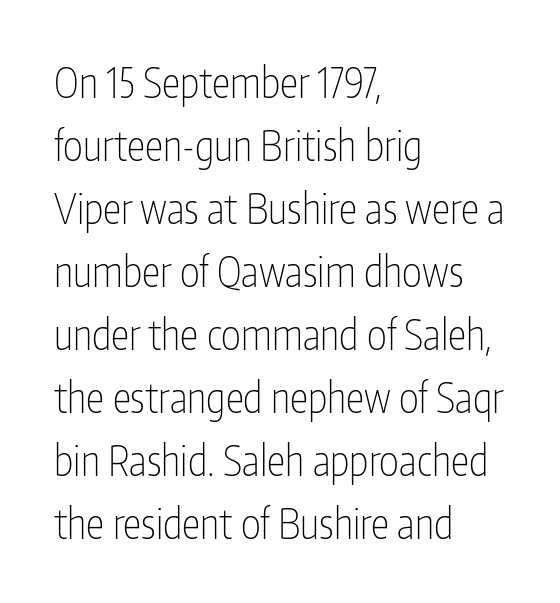
The image shows 42 px thin, condensed sans-serif type, upright; set left-aligned, normal line spacing (1.5x), normal letter spacing, not underlined; low stroke contrast and a medium x-height.
